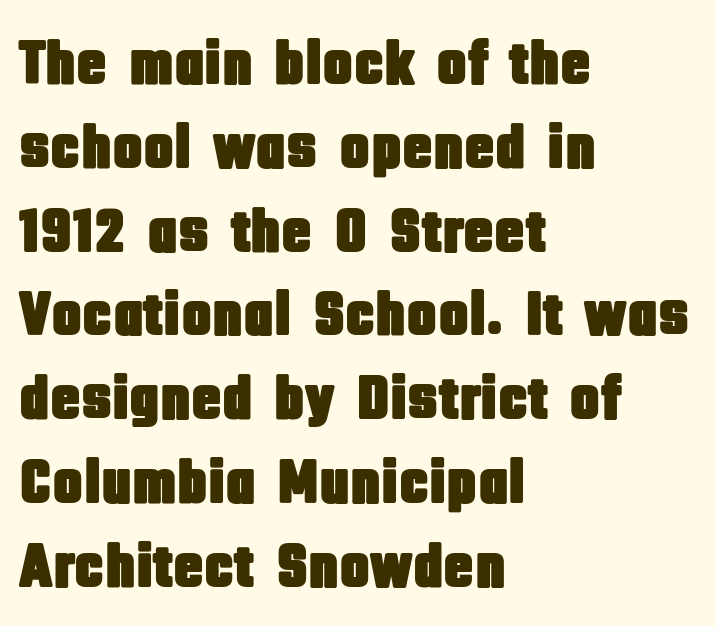
{"serif": "no", "italic": "no", "width": "condensed", "stroke_contrast": "low", "x_height": "large", "monospaced": "no", "underline": "no", "align": "left", "line_spacing": "normal", "line_spacing_ratio": 1.33, "letter_spacing": "normal", "letter_spacing_em": 0.0, "glyph_px": 63}
